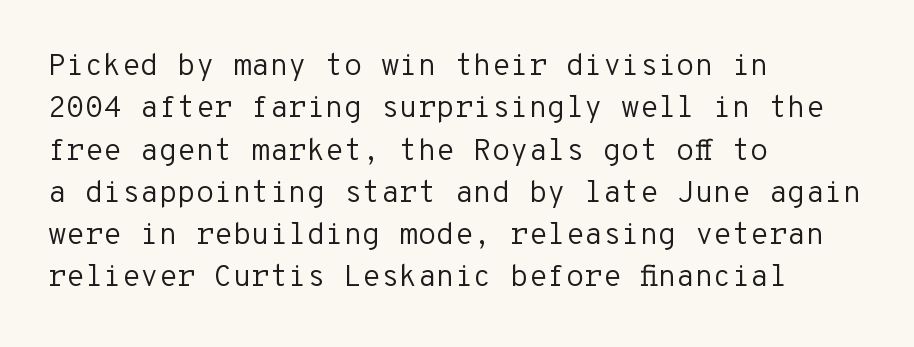
{"serif": "no", "italic": "no", "bold": "no", "weight": "regular", "width": "normal", "stroke_contrast": "low", "x_height": "medium", "monospaced": "yes", "underline": "no", "align": "left", "line_spacing": "normal", "line_spacing_ratio": 1.41, "letter_spacing": "normal", "letter_spacing_em": 0.0, "glyph_px": 30}
